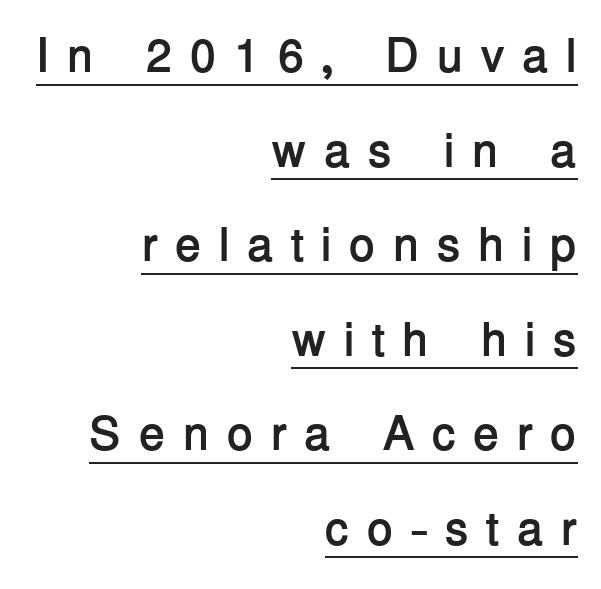
Q: Is the text bold? A: Yes.
Q: Is the text italic (slanted)? A: No, it is upright.
Q: Is the typeface a serif or a sans-serif typeface? A: Sans-serif.
Q: Is the text underlined? A: Yes.
Q: How is the paragraph aligned? A: Right-aligned.
Q: Is the spacing between letters normal or unusually wide? A: Unusually wide.
Q: Is the spacing between lines tight, normal or loose? A: Loose.
Q: Width (condensed, normal, or wide)? A: Normal.
Q: Stroke contrast? A: Low.
Q: x-height? A: Medium.
Q: Monospaced? A: No.
